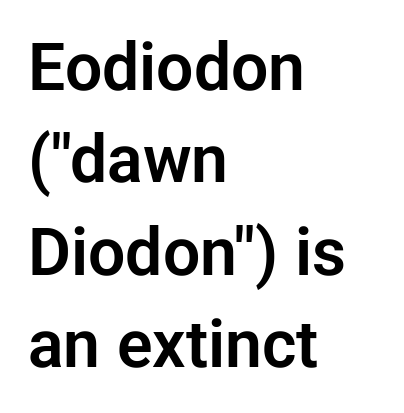
Standard letterfit; no display-style spreading of the glyphs. Descenders hang freely into open space. Leading: standard. The paragraph has a hard left edge and a soft right edge.
